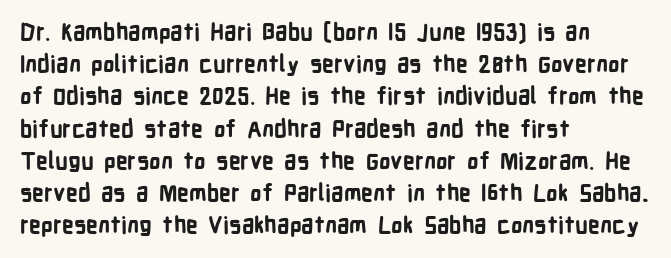
Teacher's note: observe the even left margin — that is flush-left alignment. Tracking here is standard; glyphs follow each other at the usual distance. Horizontal bands of white between lines are of average thickness. Is the type bold? Yes — the strokes are clearly thick and heavy. This is the regular roman posture of the typeface.
